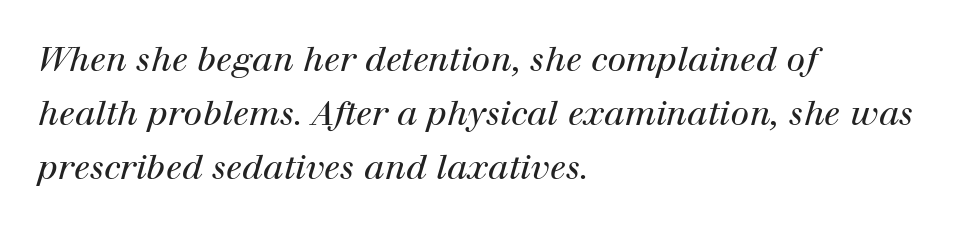
Horizontal alignment here is leftward, the default for most running prose. Note the varied advance widths — an 'i' is clearly narrower than an 'm'. Regular leading. Is the letter spacing exaggerated? No — it looks like the ordinary default. The font's italic variant was chosen for this text.
